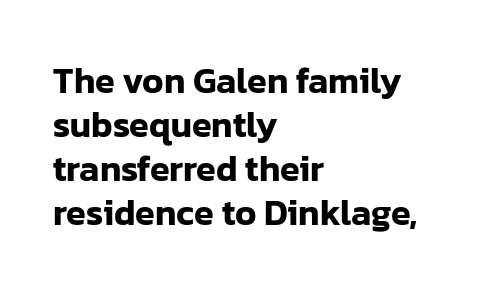
Serifs: no, the terminals of the letterforms are clean. Each letter keeps its own natural width here, so spacing adapts to shape. Check under the words: just untouched page. The setting favours the left margin, as ordinary paragraphs usually do.
